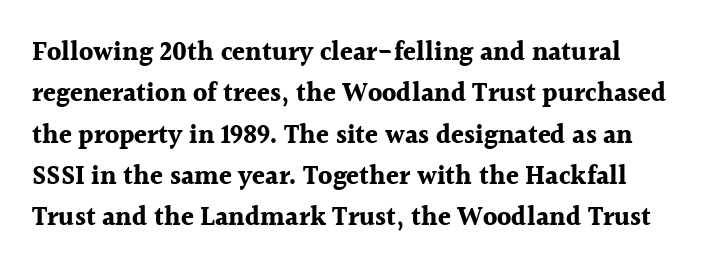
The image shows 26 px bold type, upright; set normal line spacing (1.59x), normal letter spacing, not underlined.
